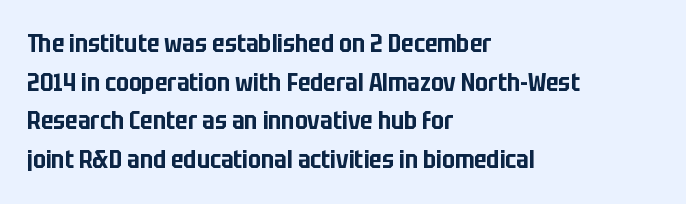
Q: Is the text italic (slanted)? A: No, it is upright.
Q: Is the text underlined? A: No.
Q: How is the paragraph aligned? A: Left-aligned.
Q: Is the spacing between letters normal or unusually wide? A: Normal.
Q: Is the spacing between lines tight, normal or loose? A: Normal.
